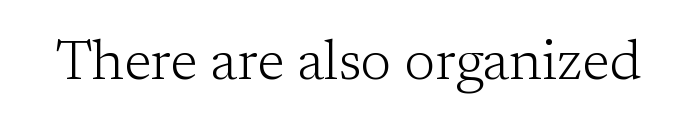
{"serif": "yes", "italic": "no", "bold": "no", "weight": "light", "width": "normal", "stroke_contrast": "low", "x_height": "medium", "monospaced": "no", "underline": "no", "letter_spacing": "normal", "letter_spacing_em": 0.0, "glyph_px": 56}
